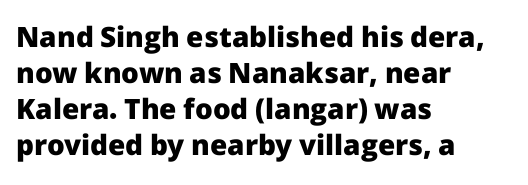
Q: Is the text bold? A: Yes.
Q: Is the text italic (slanted)? A: No, it is upright.
Q: Is the typeface a serif or a sans-serif typeface? A: Sans-serif.
Q: Is the text underlined? A: No.
Q: How is the paragraph aligned? A: Left-aligned.
Q: Is the spacing between letters normal or unusually wide? A: Normal.
Q: Is the spacing between lines tight, normal or loose? A: Normal.
Q: Width (condensed, normal, or wide)? A: Normal.
Q: Stroke contrast? A: Low.
Q: x-height? A: Medium.
Q: Monospaced? A: No.
